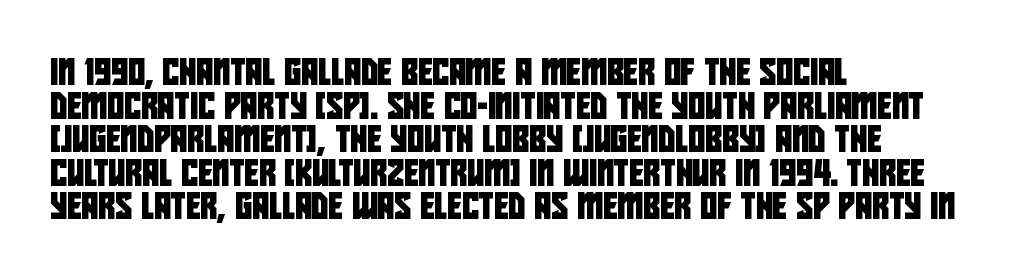
{"underline": "no", "align": "left", "line_spacing": "normal", "line_spacing_ratio": 1.29, "letter_spacing": "normal", "letter_spacing_em": 0.0, "glyph_px": 26}
